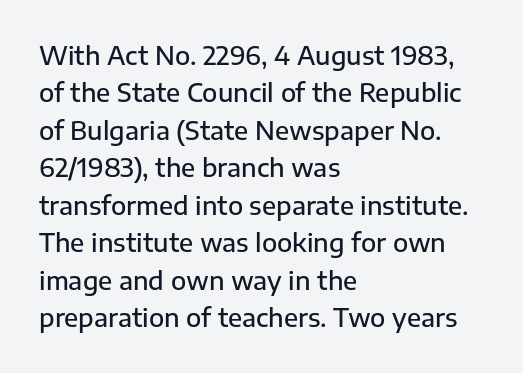
{"italic": "no", "bold": "semi", "underline": "no", "align": "left", "line_spacing": "normal", "line_spacing_ratio": 1.5, "letter_spacing": "normal", "letter_spacing_em": 0.0, "glyph_px": 25}
